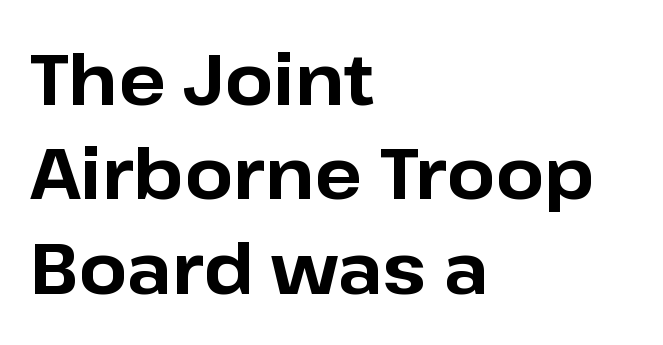
Q: Is the text bold? A: Yes.
Q: Is the text italic (slanted)? A: No, it is upright.
Q: Is the typeface a serif or a sans-serif typeface? A: Sans-serif.
Q: Is the text underlined? A: No.
Q: How is the paragraph aligned? A: Left-aligned.
Q: Is the spacing between letters normal or unusually wide? A: Normal.
Q: Is the spacing between lines tight, normal or loose? A: Normal.
Q: Width (condensed, normal, or wide)? A: Normal.
Q: Stroke contrast? A: Low.
Q: x-height? A: Medium.
Q: Monospaced? A: No.
